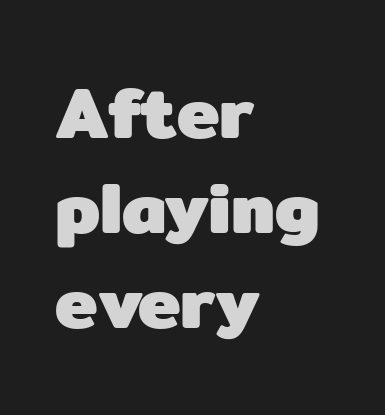
{"serif": "no", "italic": "no", "bold": "yes", "weight": "heavy", "width": "normal", "stroke_contrast": "low", "x_height": "medium", "monospaced": "no", "underline": "no", "align": "left", "line_spacing": "normal", "line_spacing_ratio": 1.32, "letter_spacing": "normal", "letter_spacing_em": 0.0, "glyph_px": 72}
